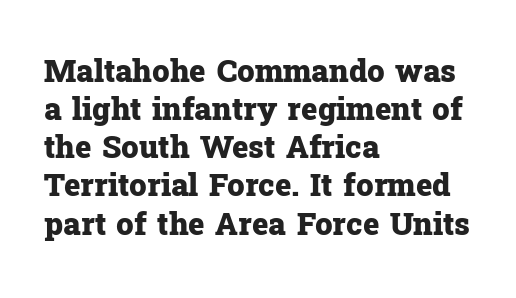
{"serif": "yes", "italic": "no", "bold": "yes", "weight": "heavy", "width": "normal", "stroke_contrast": "low", "x_height": "medium", "monospaced": "no", "underline": "no", "align": "left", "line_spacing_ratio": 1.23, "letter_spacing": "normal", "letter_spacing_em": 0.0, "glyph_px": 31}
